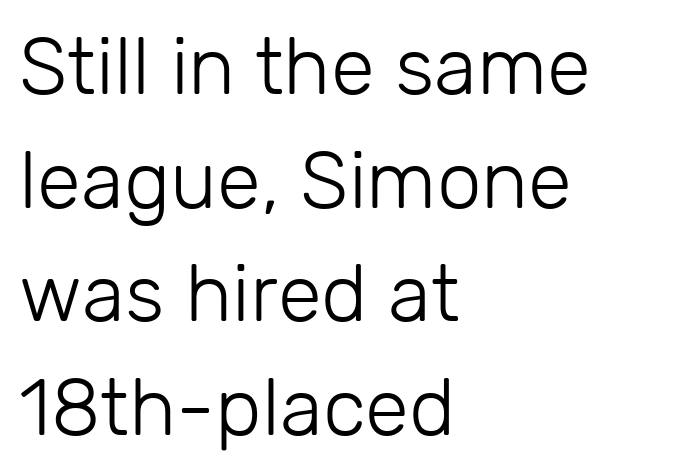
The image shows 80 px light sans-serif type, upright; set left-aligned, normal line spacing (1.42x), normal letter spacing, not underlined; low stroke contrast and a medium x-height.
